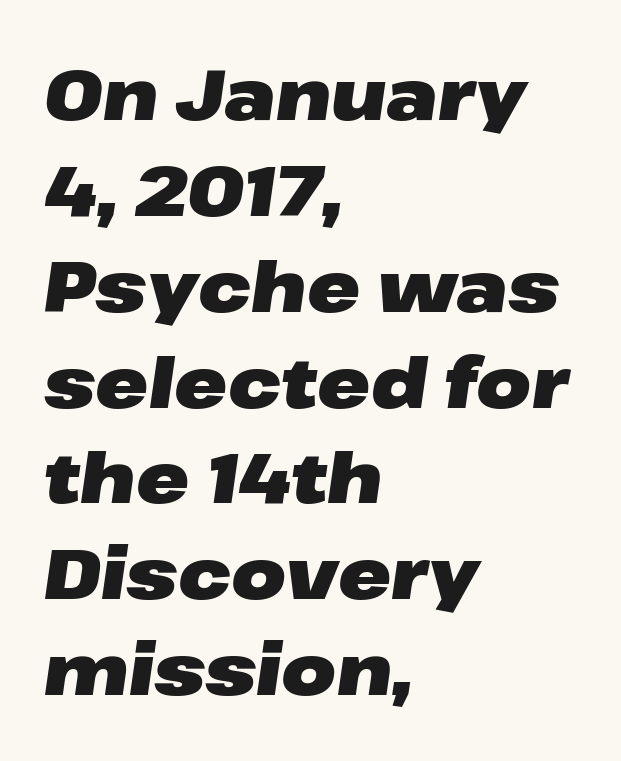
The image shows 71 px heavy, wide type, italic (leaning right); set left-aligned, normal line spacing (1.35x), normal letter spacing, not underlined; low stroke contrast and a medium x-height.
